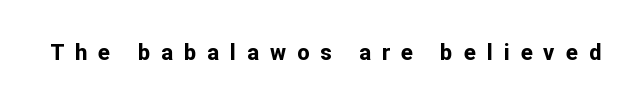
The image shows 22 px bold type, upright; set unusually wide letter spacing (+0.5 em), not underlined.
